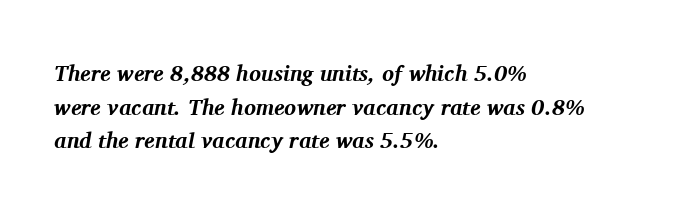
Q: Is the text bold? A: Yes.
Q: Is the text italic (slanted)? A: Yes, it leans right by about 11 degrees.
Q: Is the text underlined? A: No.
Q: How is the paragraph aligned? A: Left-aligned.
Q: Is the spacing between letters normal or unusually wide? A: Normal.
Q: Is the spacing between lines tight, normal or loose? A: Normal.
